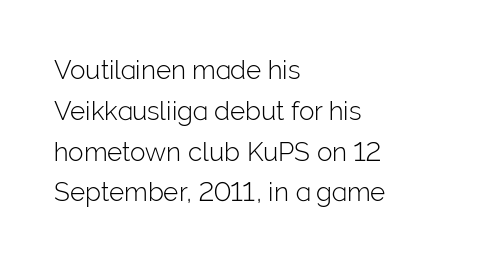
The gap between lines stays unmarked. No extra tracking has been applied to these lines. Does the leading feel generous? No, just average. Short and long lines alike share a common starting point at left.
